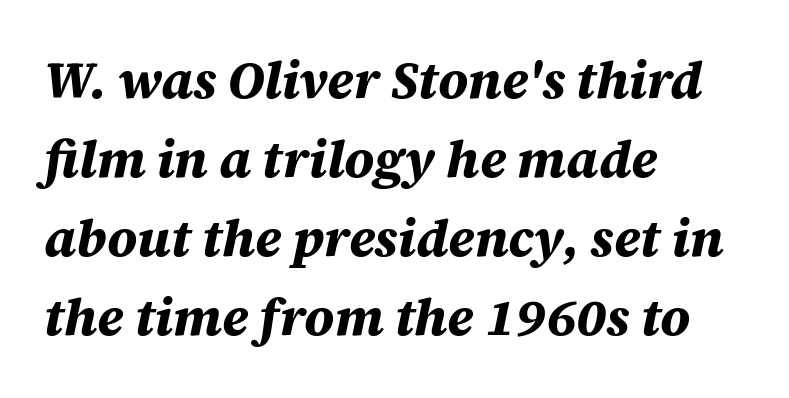
The image shows 52 px bold type, italic (leaning right); set left-aligned, normal line spacing (1.52x), normal letter spacing, not underlined; medium stroke contrast and a large x-height.
